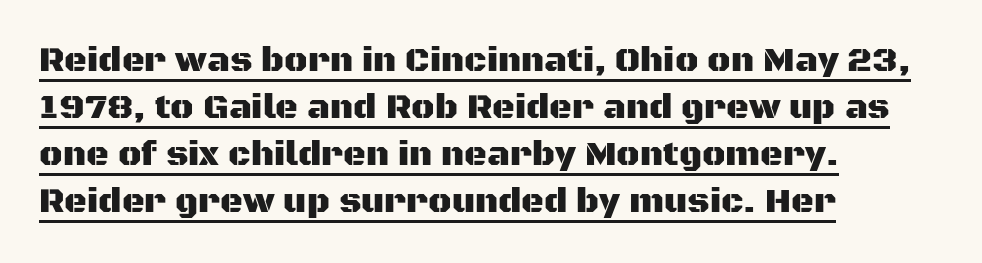
Q: Is the text italic (slanted)? A: No, it is upright.
Q: Is the typeface a serif or a sans-serif typeface? A: Sans-serif.
Q: Is the text underlined? A: Yes.
Q: How is the paragraph aligned? A: Left-aligned.
Q: Is the spacing between letters normal or unusually wide? A: Normal.
Q: Is the spacing between lines tight, normal or loose? A: Normal.
Q: Width (condensed, normal, or wide)? A: Normal.
Q: Stroke contrast? A: Medium.
Q: x-height? A: Large.
Q: Monospaced? A: No.
